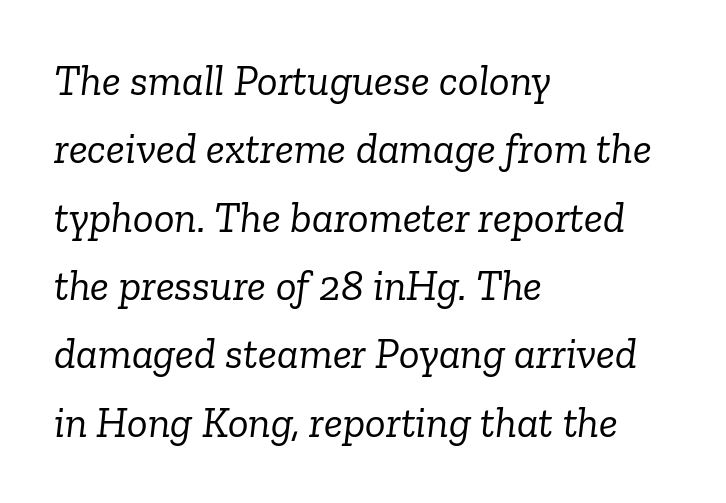
The letters carry serifs — small finishing strokes at the ends of their stems. The passage shown is typed in a proportional face where columns would drift. Is the type slanted? Yes — the strokes lean at a clear angle. The rendering uses a moderate line-height, typical for paragraphs. The paragraph has a hard left edge and a soft right edge.
